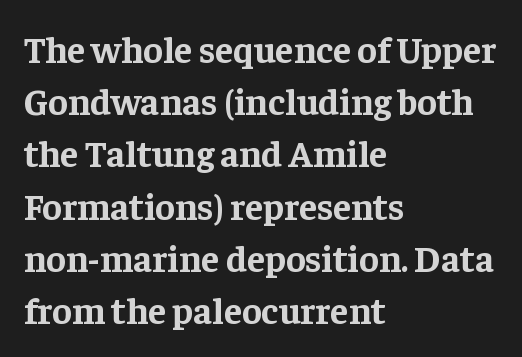
Q: Is the text bold? A: Yes.
Q: Is the text italic (slanted)? A: No, it is upright.
Q: Is the typeface a serif or a sans-serif typeface? A: Serif.
Q: Is the text underlined? A: No.
Q: How is the paragraph aligned? A: Left-aligned.
Q: Is the spacing between letters normal or unusually wide? A: Normal.
Q: Is the spacing between lines tight, normal or loose? A: Normal.
Q: Width (condensed, normal, or wide)? A: Normal.
Q: Stroke contrast? A: Low.
Q: x-height? A: Medium.
Q: Monospaced? A: No.
